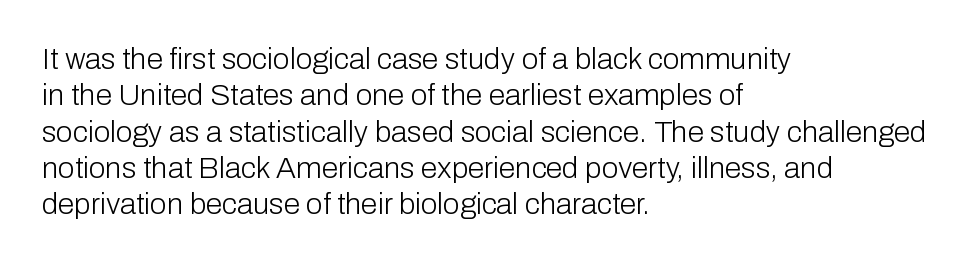
Q: Is the text bold? A: No.
Q: Is the text italic (slanted)? A: No, it is upright.
Q: Is the typeface a serif or a sans-serif typeface? A: Sans-serif.
Q: Is the text underlined? A: No.
Q: How is the paragraph aligned? A: Left-aligned.
Q: Is the spacing between letters normal or unusually wide? A: Normal.
Q: Width (condensed, normal, or wide)? A: Normal.
Q: Stroke contrast? A: Low.
Q: x-height? A: Medium.
Q: Monospaced? A: No.
